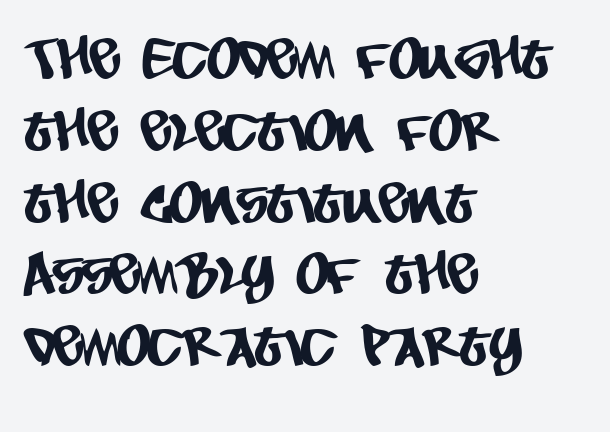
{"serif": "no", "width": "condensed", "stroke_contrast": "low", "x_height": "large", "monospaced": "no", "underline": "no", "align": "left", "line_spacing": "normal", "line_spacing_ratio": 1.26, "letter_spacing": "normal", "letter_spacing_em": 0.0, "glyph_px": 57}
